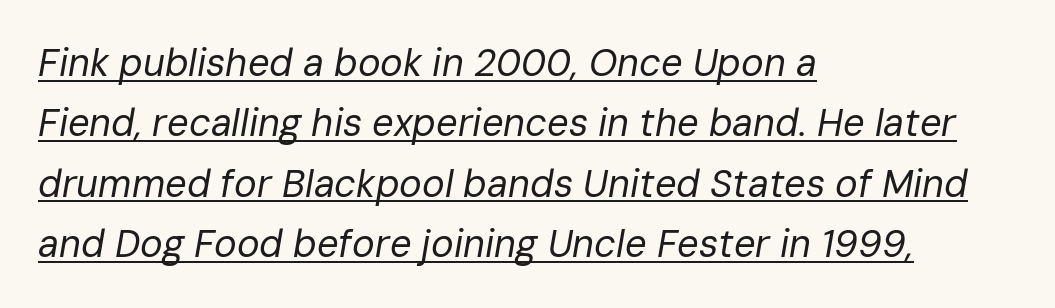
Spacing verdict: proportional, widths tailored to each character. This sample uses an oblique cut, with every glyph tilted off the vertical. Nothing heavy about these letters — not bold at all. The letterforms sit shoulder to shoulder at normal distance. The words here are underlined. Successive baselines arrive at the customary interval.
